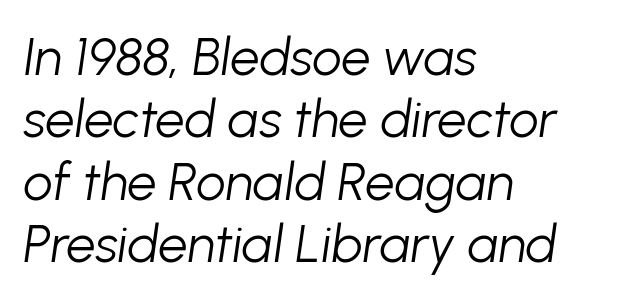
Q: Is the text bold? A: No.
Q: Is the text italic (slanted)? A: Yes, it leans right by about 8 degrees.
Q: Is the text underlined? A: No.
Q: How is the paragraph aligned? A: Left-aligned.
Q: Is the spacing between letters normal or unusually wide? A: Normal.
Q: Width (condensed, normal, or wide)? A: Normal.
Q: Stroke contrast? A: Low.
Q: x-height? A: Medium.
Q: Monospaced? A: No.
